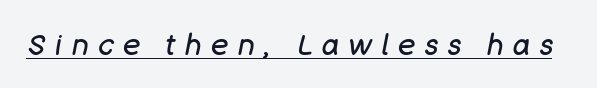
{"italic": "yes", "lean": "right", "slant_degrees": 11, "bold": "no", "weight": "regular", "width": "normal", "stroke_contrast": "low", "x_height": "large", "monospaced": "no", "underline": "yes", "letter_spacing": "wide", "letter_spacing_em": 0.33, "glyph_px": 29}
